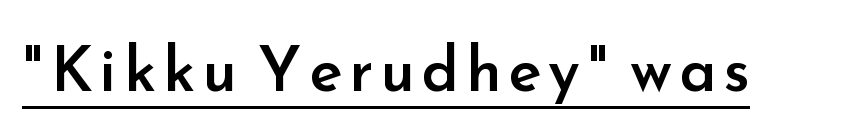
The image shows 62 px semibold sans-serif type, upright; set underlined; low stroke contrast and a small x-height.
